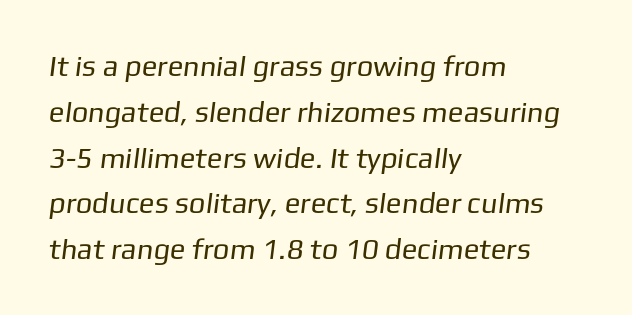
{"serif": "no", "bold": "no", "weight": "regular", "width": "normal", "stroke_contrast": "low", "x_height": "medium", "monospaced": "no", "underline": "no", "align": "left", "line_spacing": "normal", "line_spacing_ratio": 1.58, "letter_spacing": "normal", "letter_spacing_em": 0.0, "glyph_px": 29}
